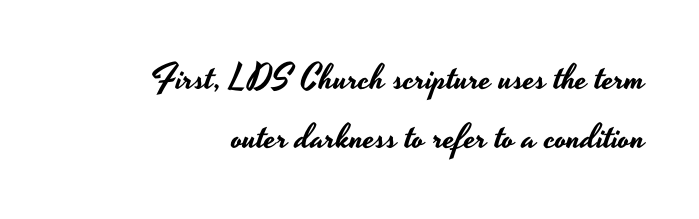
Q: Is the text italic (slanted)? A: Yes.
Q: Is the typeface a serif or a sans-serif typeface? A: Sans-serif.
Q: Is the text underlined? A: No.
Q: How is the paragraph aligned? A: Right-aligned.
Q: Is the spacing between letters normal or unusually wide? A: Normal.
Q: Is the spacing between lines tight, normal or loose? A: Normal.
Q: Width (condensed, normal, or wide)? A: Wide.
Q: Stroke contrast? A: Low.
Q: x-height? A: Small.
Q: Monospaced? A: No.
